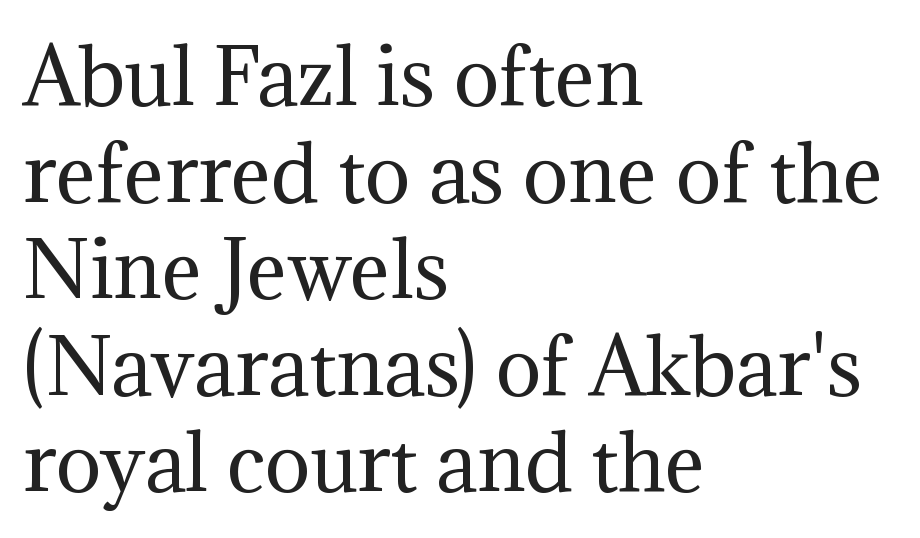
Classification — serif. The line texture is even and compact thanks to regular tracking. The passage shown stacks its lines at a standard gap. Caption: multi-line text, flush left, ragged right. Ordinary non-slanted type is in use.
